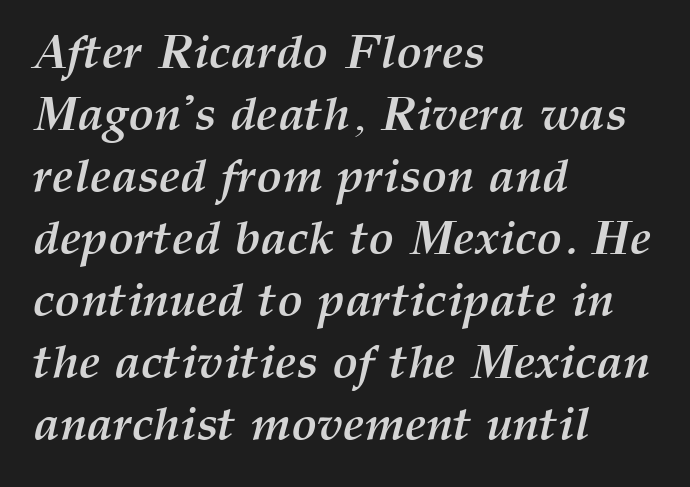
{"italic": "yes", "lean": "right", "slant_degrees": 12, "bold": "yes", "weight": "semibold", "width": "normal", "stroke_contrast": "medium", "x_height": "medium", "monospaced": "no", "underline": "no", "align": "left", "line_spacing": "normal", "line_spacing_ratio": 1.29, "letter_spacing": "normal", "letter_spacing_em": 0.0, "glyph_px": 48}
